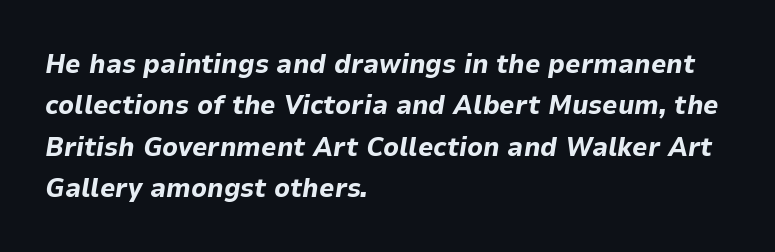
The image shows 27 px bold type, italic (leaning right); set left-aligned, normal line spacing (1.53x), normal letter spacing, not underlined.
